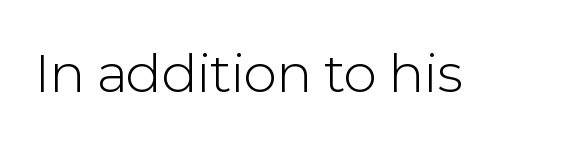
{"serif": "no", "italic": "no", "bold": "no", "weight": "light", "width": "normal", "x_height": "medium", "monospaced": "no", "underline": "no", "letter_spacing": "normal", "letter_spacing_em": 0.0, "glyph_px": 58}
